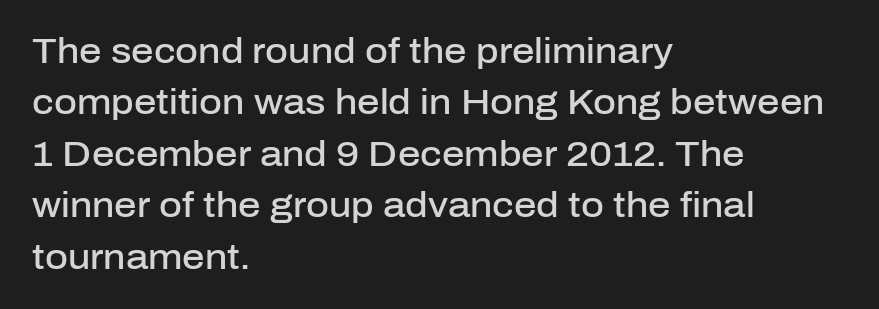
The image shows 35 px semibold sans-serif type, upright; set left-aligned, normal line spacing (1.47x), normal letter spacing, not underlined; low stroke contrast and a medium x-height.
